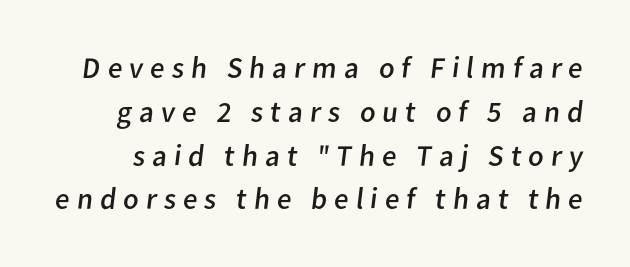
The letterforms stand isolated, each surrounded by extra space. A typesetter would call this proportional, since set widths differ per character. To sum up the face: it is a sans, with no serifs. Anything drawn beneath the words? Only blank space.
